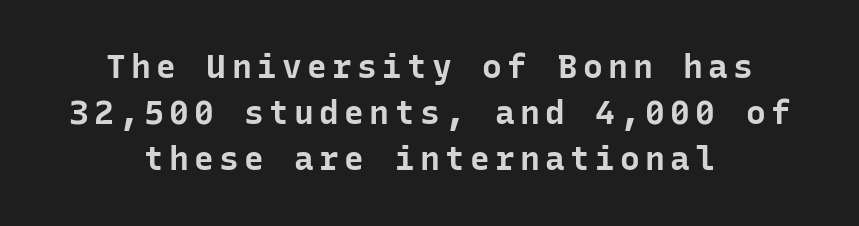
{"serif": "no", "italic": "no", "bold": "yes", "weight": "bold", "width": "normal", "stroke_contrast": "low", "x_height": "medium", "monospaced": "yes", "underline": "no", "align": "center", "line_spacing": "normal", "line_spacing_ratio": 1.4, "glyph_px": 33}
